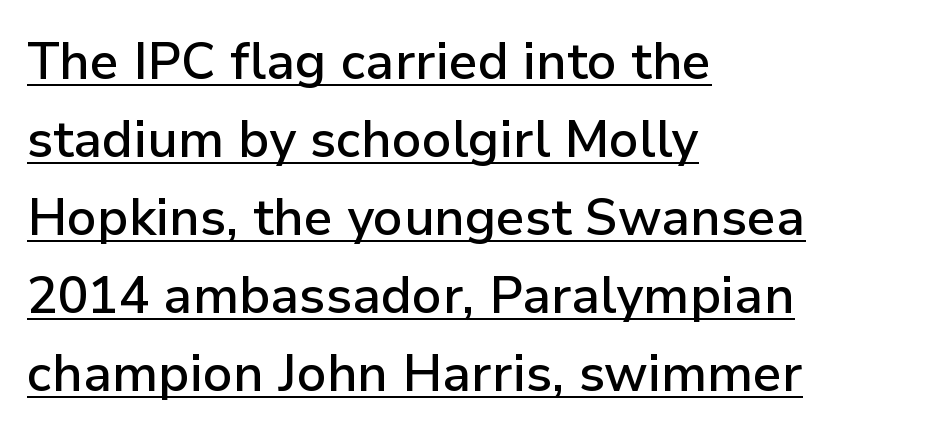
Q: Is the text bold? A: Semi-bold.
Q: Is the text italic (slanted)? A: No, it is upright.
Q: Is the typeface a serif or a sans-serif typeface? A: Sans-serif.
Q: Is the text underlined? A: Yes.
Q: How is the paragraph aligned? A: Left-aligned.
Q: Is the spacing between letters normal or unusually wide? A: Normal.
Q: Is the spacing between lines tight, normal or loose? A: Normal.
Q: Width (condensed, normal, or wide)? A: Normal.
Q: Stroke contrast? A: Low.
Q: x-height? A: Medium.
Q: Monospaced? A: No.
